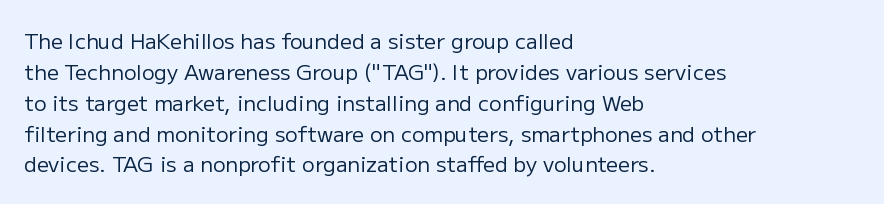
Q: Is the text bold? A: No.
Q: Is the text italic (slanted)? A: No, it is upright.
Q: Is the text underlined? A: No.
Q: How is the paragraph aligned? A: Left-aligned.
Q: Is the spacing between letters normal or unusually wide? A: Normal.
Q: Is the spacing between lines tight, normal or loose? A: Normal.
